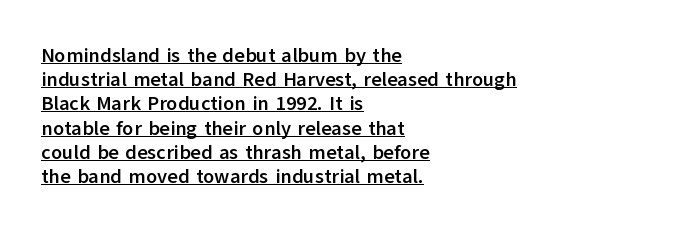
Caption: multi-line text, flush left, ragged right. The font's upright variant was chosen for this text. Honestly, the letter spacing is just normal — you wouldn't notice it. The glyphs have the mass of a bold cut.
